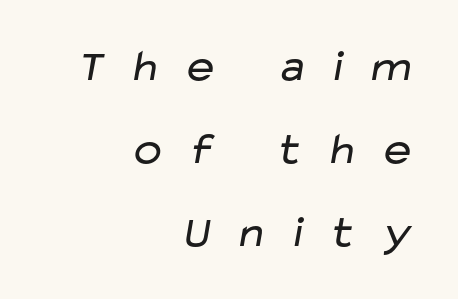
{"serif": "no", "bold": "no", "weight": "regular", "width": "wide", "stroke_contrast": "low", "x_height": "medium", "monospaced": "no", "underline": "no", "align": "right", "line_spacing_ratio": 1.84, "letter_spacing": "wide", "letter_spacing_em": 0.46, "glyph_px": 45}
